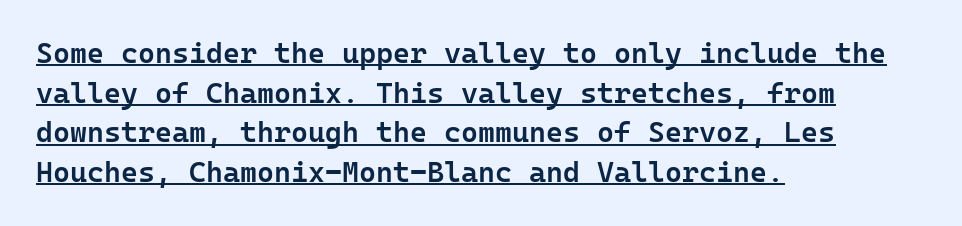
Look at the bottom of the vertical strokes: they stop flat, with no serifs. Regarding leading, the lines here are spaced in the standard way. Typographic density is moderately raised because the face is semibold. The letters stand upright; this is a roman face. Caption: multi-line text, flush left, ragged right.
